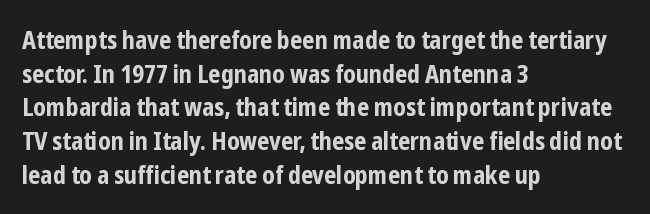
Students, note that the glyphs here touch the page at normal intervals. Chunky letters — that's bold for sure. Descenders are the only things crossing below the line. Notice how the passage keeps a crisp vertical edge on the left only.
